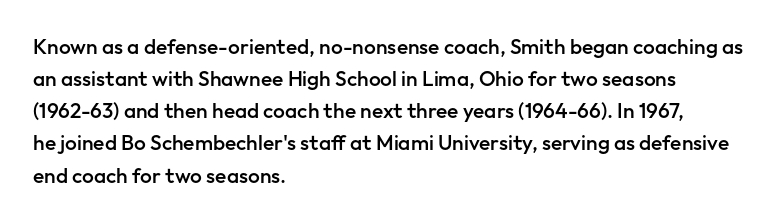
The image shows 21 px text type, upright; set left-aligned, normal line spacing (1.53x), normal letter spacing, not underlined.
